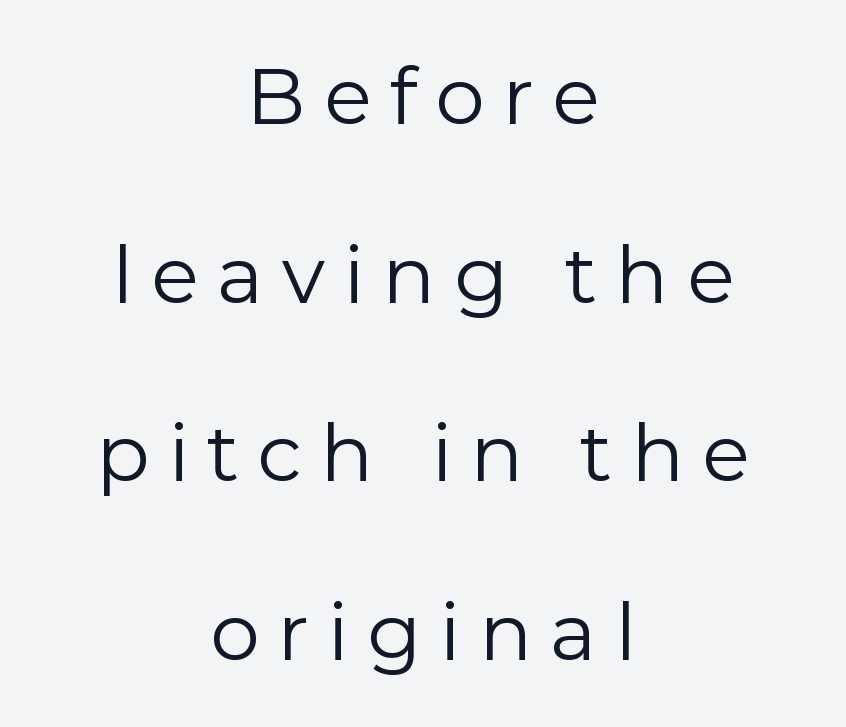
Q: Is the text bold? A: No.
Q: Is the text italic (slanted)? A: No, it is upright.
Q: Is the typeface a serif or a sans-serif typeface? A: Sans-serif.
Q: Is the text underlined? A: No.
Q: How is the paragraph aligned? A: Centered.
Q: Is the spacing between letters normal or unusually wide? A: Unusually wide.
Q: Is the spacing between lines tight, normal or loose? A: Loose.
Q: Width (condensed, normal, or wide)? A: Normal.
Q: Stroke contrast? A: Low.
Q: x-height? A: Medium.
Q: Monospaced? A: No.
